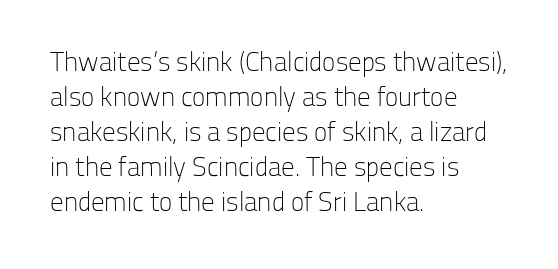
Style check: upright. Plain, unruled lines of type. The paragraph has a hard left edge and a soft right edge. This rendering leaves character spacing at its baseline value. A typesetter would call this leading conventional body-copy spacing. These glyphs show unthickened strokes, regular width or finer.
